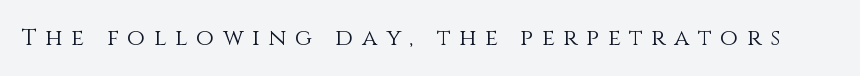
Q: Is the text bold? A: No.
Q: Is the text italic (slanted)? A: No, it is upright.
Q: Is the text underlined? A: No.
Q: Is the spacing between letters normal or unusually wide? A: Unusually wide.
